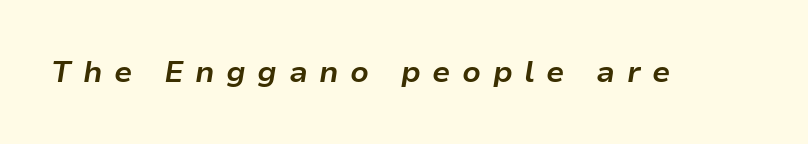
Is this a fixed-width face? No — the glyphs have proportional, varying widths. Compared with typical body copy, the letter spacing here is much looser. Compared with an ordinary text face, these strokes are far heavier — a full bold. Slanted lettering throughout.
